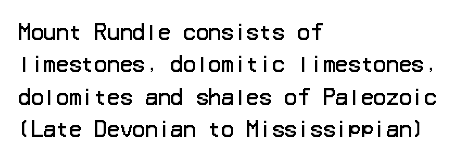
The image shows 21 px text type, upright; set left-aligned, normal line spacing (1.54x), normal letter spacing, not underlined.
